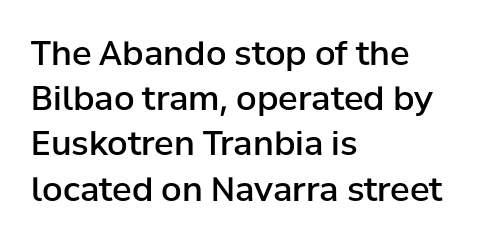
Do the characters align in a grid? No, the font is proportional. The setting favours the left margin, as ordinary paragraphs usually do. Nobody touched the tracking dial on this one. The rendering shows plain stroke endings on the letterforms — a sans-serif design. Every character sits straight up, as roman type does.
